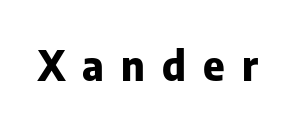
Nope, no serifs anywhere on these letters. Posture: upright roman. A dark, heavy texture on the line: the type is bold. Beneath every word, the page is bare. Compared with typical body copy, the letter spacing here is much looser. Is this a fixed-width face? No — the glyphs have proportional, varying widths.
